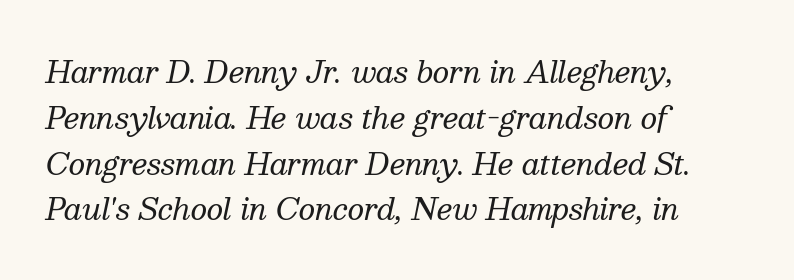
Q: Is the text bold? A: No.
Q: Is the text italic (slanted)? A: Yes, it leans right by about 13 degrees.
Q: Is the typeface a serif or a sans-serif typeface? A: Serif.
Q: Is the text underlined? A: No.
Q: How is the paragraph aligned? A: Left-aligned.
Q: Is the spacing between letters normal or unusually wide? A: Normal.
Q: Is the spacing between lines tight, normal or loose? A: Normal.
Q: Width (condensed, normal, or wide)? A: Normal.
Q: Stroke contrast? A: Medium.
Q: x-height? A: Medium.
Q: Monospaced? A: No.
